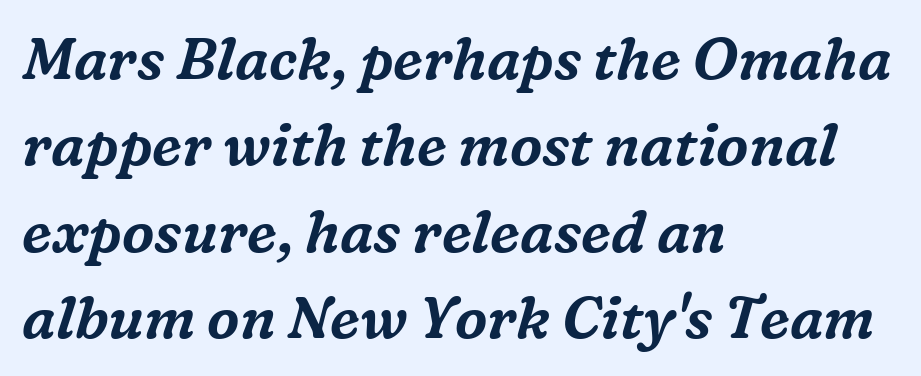
Q: Is the text italic (slanted)? A: Yes, it leans right by about 16 degrees.
Q: Is the typeface a serif or a sans-serif typeface? A: Serif.
Q: Is the text underlined? A: No.
Q: How is the paragraph aligned? A: Left-aligned.
Q: Is the spacing between letters normal or unusually wide? A: Normal.
Q: Is the spacing between lines tight, normal or loose? A: Normal.
Q: Width (condensed, normal, or wide)? A: Normal.
Q: Stroke contrast? A: Medium.
Q: x-height? A: Medium.
Q: Monospaced? A: No.
